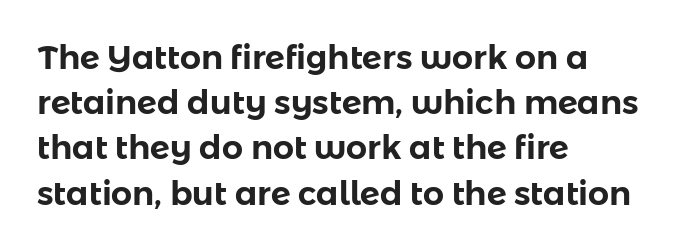
Character widths vary here, with narrow letters taking less room than wide ones. A clean baseline with only descenders dipping below it. Horizontal alignment here is leftward, the default for most running prose. How would I describe the line gaps? Plain and ordinary.
